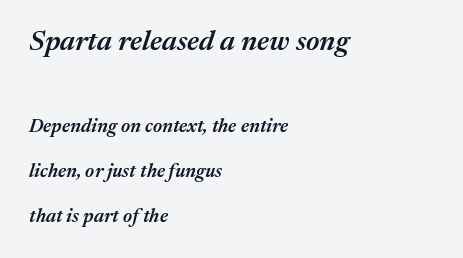
If you drew a ruler down the left edge, every line would touch it. The rendering uses a semibold face; strokes are thickened but not to full bold. Whoever set this made the first block the dominant, larger element. Each letter keeps its own natural width here, so spacing adapts to shape. Students, note that the glyphs here touch the page at normal intervals. If you measured baseline to baseline, you'd find a long distance.
